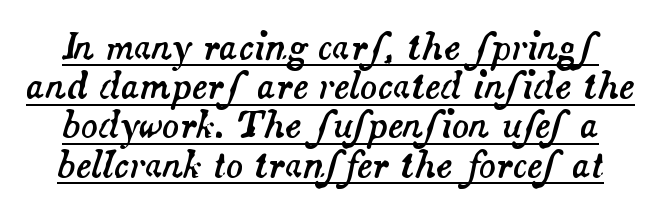
Q: Is the text italic (slanted)? A: Yes, it leans right by about 14 degrees.
Q: Is the text underlined? A: Yes.
Q: Is the spacing between letters normal or unusually wide? A: Normal.
Q: Is the spacing between lines tight, normal or loose? A: Tight.
Q: Width (condensed, normal, or wide)? A: Normal.
Q: Stroke contrast? A: Medium.
Q: x-height? A: Small.
Q: Monospaced? A: No.
